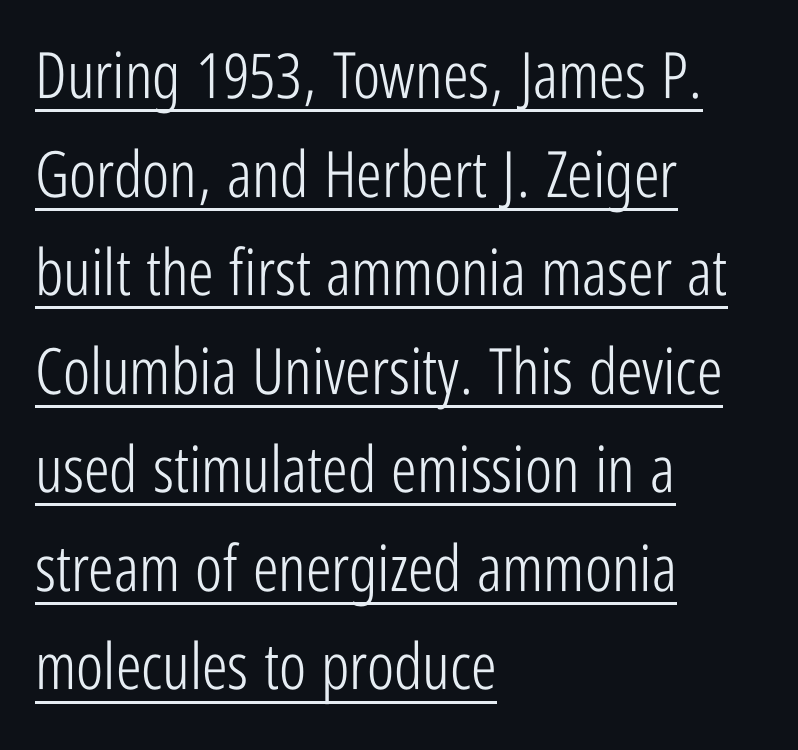
Q: Is the text bold? A: No.
Q: Is the text italic (slanted)? A: No, it is upright.
Q: Is the typeface a serif or a sans-serif typeface? A: Sans-serif.
Q: Is the text underlined? A: Yes.
Q: How is the paragraph aligned? A: Left-aligned.
Q: Is the spacing between letters normal or unusually wide? A: Normal.
Q: Is the spacing between lines tight, normal or loose? A: Normal.
Q: Width (condensed, normal, or wide)? A: Condensed.
Q: Stroke contrast? A: Low.
Q: x-height? A: Medium.
Q: Monospaced? A: No.
